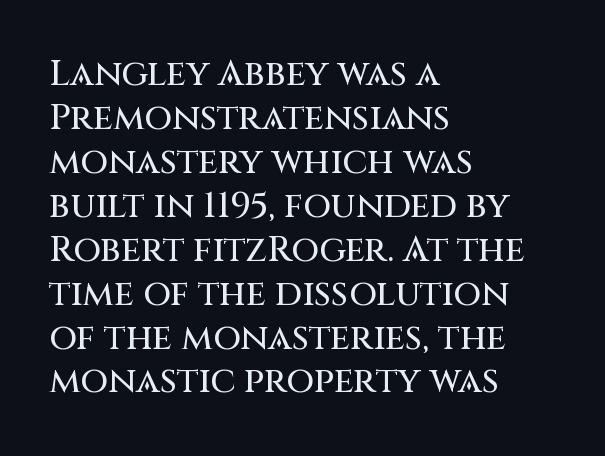
Q: Is the text italic (slanted)? A: No, it is upright.
Q: Is the typeface a serif or a sans-serif typeface? A: Sans-serif.
Q: Is the text underlined? A: No.
Q: How is the paragraph aligned? A: Left-aligned.
Q: Is the spacing between letters normal or unusually wide? A: Normal.
Q: Width (condensed, normal, or wide)? A: Normal.
Q: Stroke contrast? A: Medium.
Q: x-height? A: Large.
Q: Monospaced? A: No.
